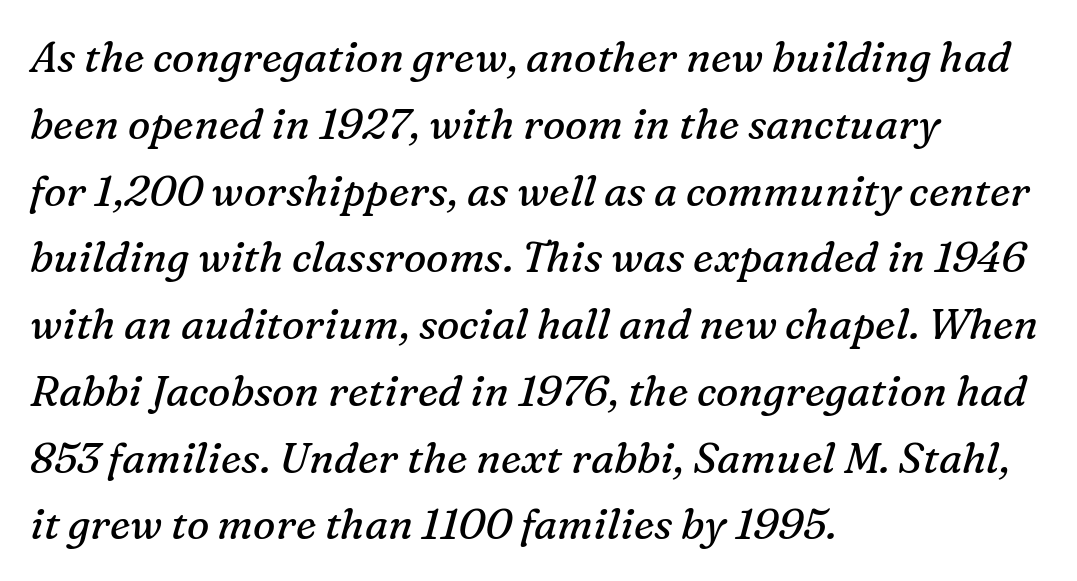
{"serif": "yes", "italic": "yes", "lean": "right", "slant_degrees": 16, "bold": "no", "weight": "regular", "width": "normal", "stroke_contrast": "medium", "x_height": "medium", "monospaced": "no", "underline": "no", "align": "left", "line_spacing": "normal", "line_spacing_ratio": 1.59, "letter_spacing": "normal", "letter_spacing_em": 0.0, "glyph_px": 42}
